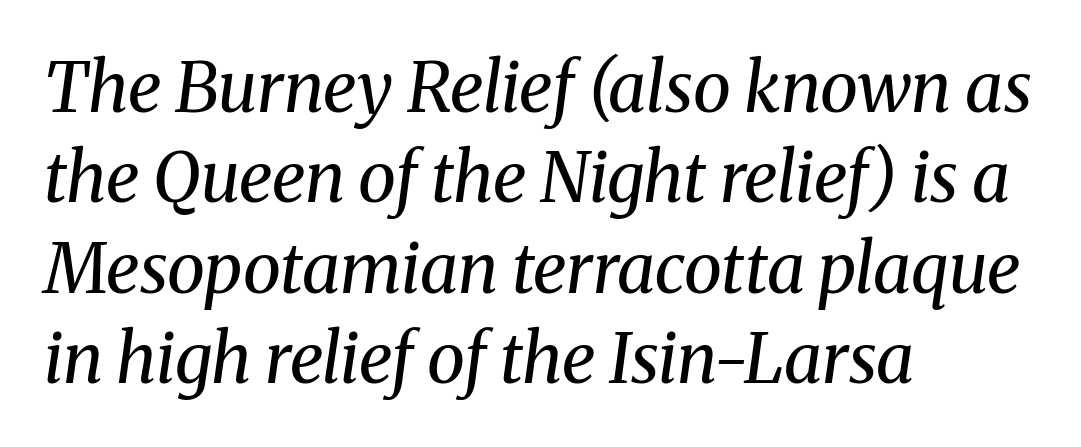
{"serif": "yes", "italic": "yes", "lean": "right", "slant_degrees": 8, "bold": "no", "weight": "regular", "width": "normal", "stroke_contrast": "medium", "x_height": "medium", "monospaced": "no", "underline": "no", "align": "left", "line_spacing": "normal", "line_spacing_ratio": 1.31, "letter_spacing": "normal", "letter_spacing_em": 0.0, "glyph_px": 69}
